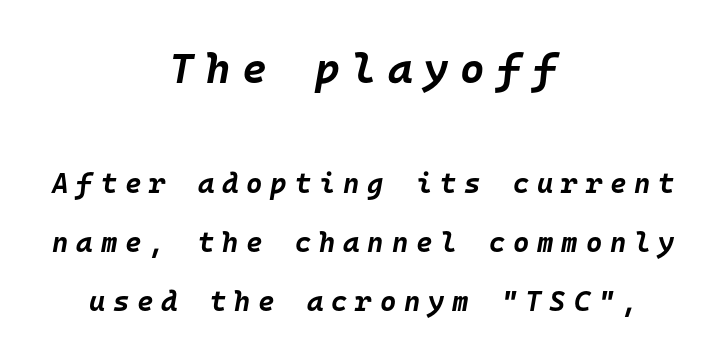
{"italic": "yes", "lean": "right", "slant_degrees": 10, "bold": "yes", "weight": "bold", "width": "normal", "stroke_contrast": "low", "x_height": "large", "monospaced": "yes", "underline": "no", "align": "center", "line_spacing": "loose", "line_spacing_ratio": 2.12, "letter_spacing": "wide", "letter_spacing_em": 0.28, "larger_block": "first", "size_ratio": 1.5, "glyph_px": 42}
